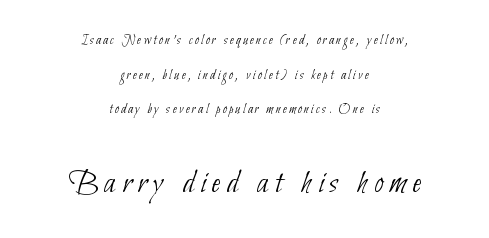
{"serif": "no", "bold": "no", "weight": "thin", "width": "condensed", "stroke_contrast": "low", "x_height": "small", "monospaced": "no", "underline": "no", "align": "center", "line_spacing": "loose", "line_spacing_ratio": 2.47, "larger_block": "second", "size_ratio": 2.43, "glyph_px": 34}
